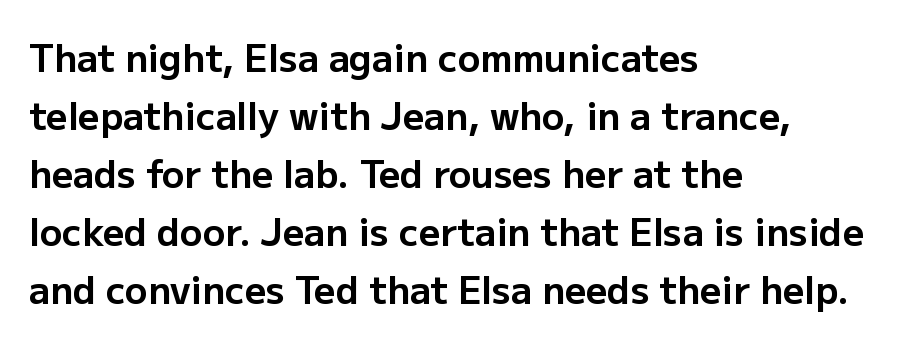
The space directly below the letters is spotless. Regarding leading, the lines here are spaced in the standard way. The passage is arranged the way most books set body copy — flush left. Do the characters align in a grid? No, the font is proportional. Every stem runs plumb, perpendicular to the baseline.
